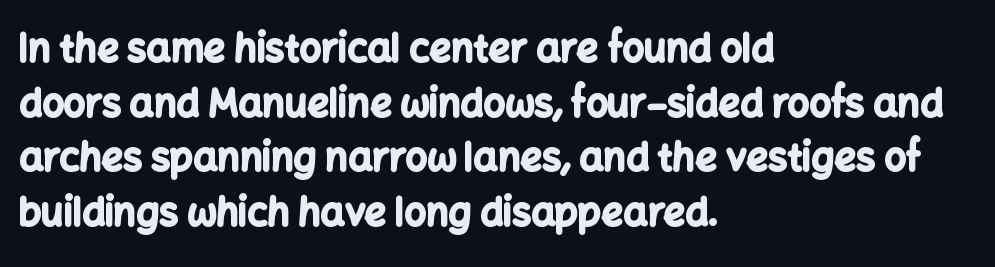
The image shows 38 px bold sans-serif type, upright; set left-aligned, normal line spacing (1.44x), normal letter spacing, not underlined; low stroke contrast and a medium x-height.
